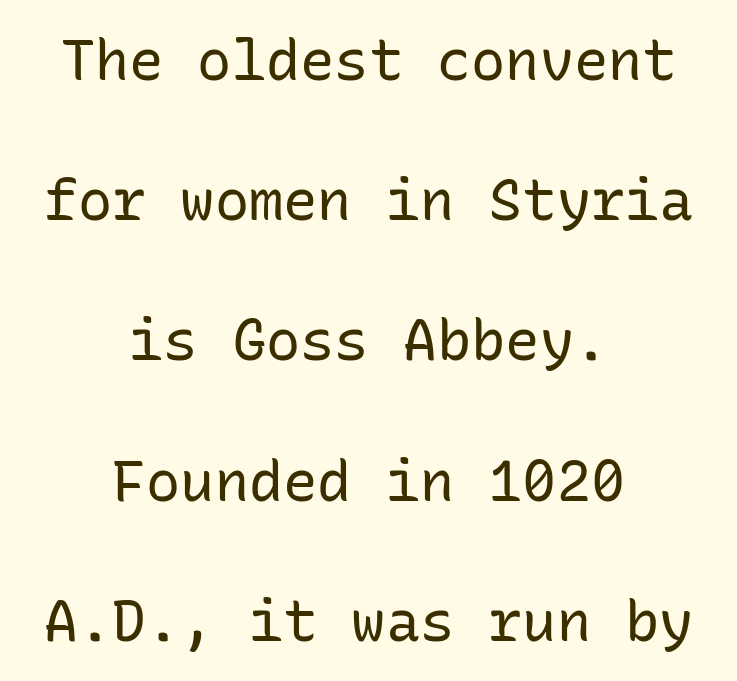
Default kerning and tracking; the words read as compact shapes. Caption: face not bold, strokes unweighted. A typesetter would call this monospace, since all characters share one set width. Regarding leading, the lines here are spaced well apart.
